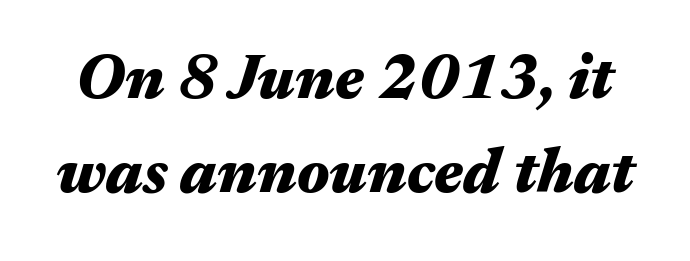
The image shows 63 px heavy, wide type, italic (leaning right); set normal line spacing (1.5x), normal letter spacing, not underlined; medium stroke contrast and a medium x-height.
